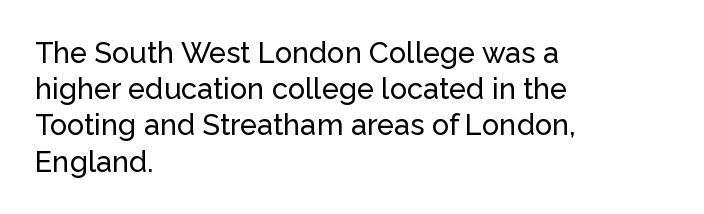
Nope, no serifs anywhere on these letters. Is this a fixed-width face? No — the glyphs have proportional, varying widths. A normal amount of white space separates one row of letters from the next. Beneath every word, the page is bare. Nope, not italic — everything's standing straight.
